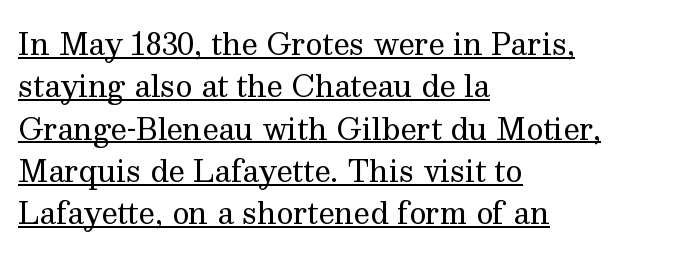
{"serif": "yes", "italic": "no", "bold": "no", "weight": "regular", "width": "normal", "stroke_contrast": "medium", "x_height": "medium", "monospaced": "no", "underline": "yes", "align": "left", "line_spacing": "normal", "line_spacing_ratio": 1.46, "letter_spacing": "normal", "letter_spacing_em": 0.0, "glyph_px": 29}
